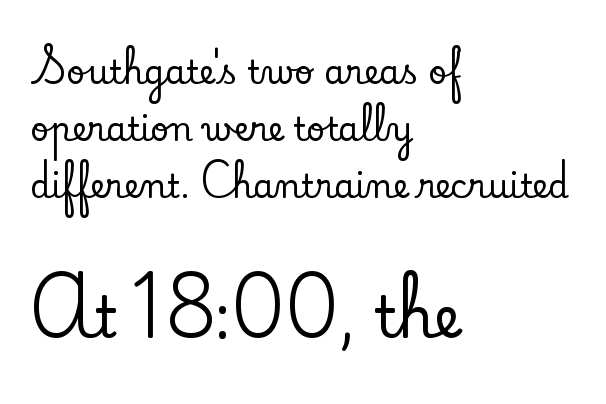
A serif font was chosen for this passage. Does extra space separate the letters? No, they use regular spacing. Ascenders rise straight up at ninety degrees. Character widths vary here, with narrow letters taking less room than wide ones.
